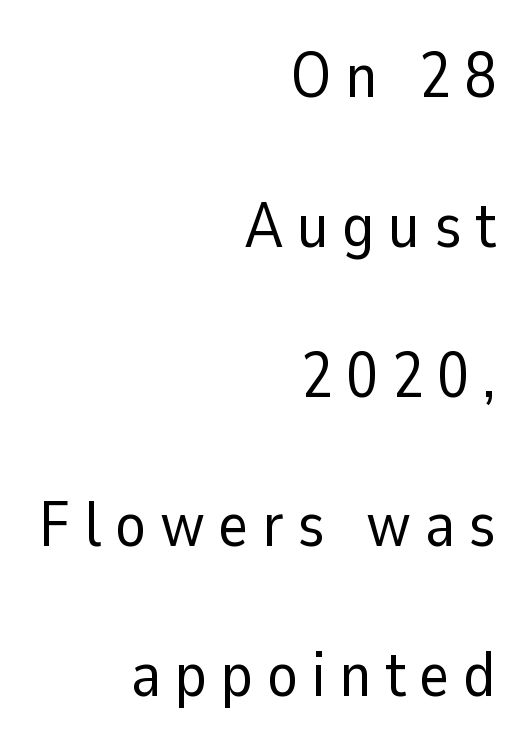
{"serif": "no", "italic": "no", "bold": "no", "weight": "regular", "width": "normal", "stroke_contrast": "low", "x_height": "medium", "monospaced": "no", "underline": "no", "align": "right", "line_spacing": "loose", "line_spacing_ratio": 2.34, "letter_spacing": "wide", "letter_spacing_em": 0.21, "glyph_px": 64}
